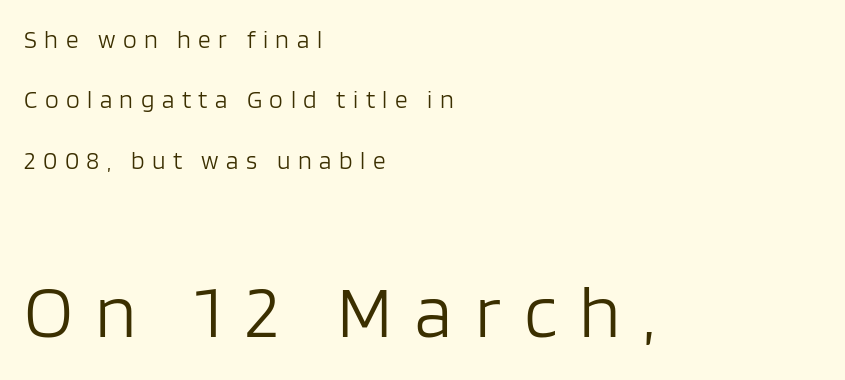
The image shows 75 px light sans-serif type, upright; set left-aligned, loose line spacing (2.42x), unusually wide letter spacing (+0.3 em), not underlined; the second (bottom) block is 3.0x larger; low stroke contrast and a large x-height.
